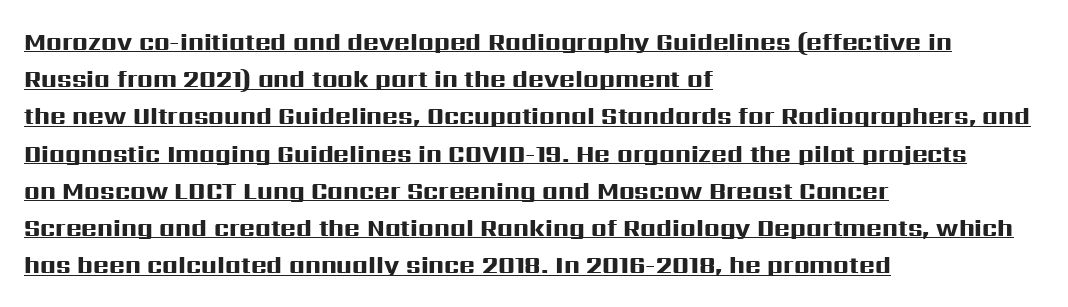
Summary of vertical rhythm: regular, with standard interline spacing. Plenty of ink on the page — the face is bold. Visually the block forms a straight wall on the left and a jagged coastline on the right. The typesetter has applied underlining to the passage shown.
